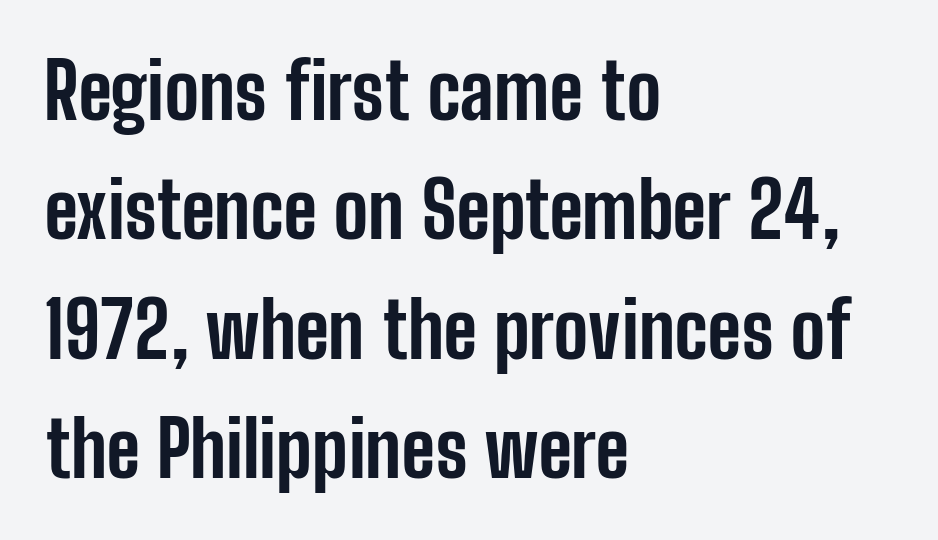
The passage shown is not underscored anywhere. Ascenders rise straight up at ninety degrees. Note the varied advance widths — an 'i' is clearly narrower than an 'm'. The font is running at its bold setting.
